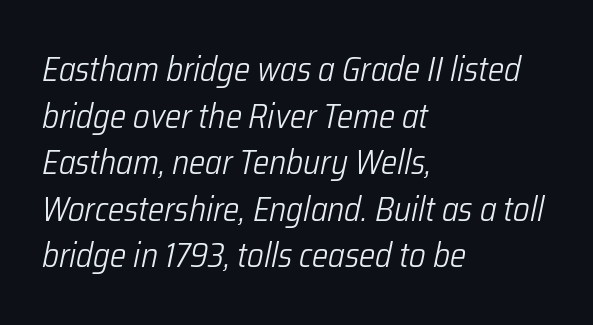
{"italic": "yes", "lean": "right", "slant_degrees": 12, "bold": "no", "weight": "light", "width": "condensed", "stroke_contrast": "low", "x_height": "medium", "monospaced": "no", "underline": "no", "align": "left", "line_spacing": "normal", "line_spacing_ratio": 1.37, "letter_spacing": "normal", "letter_spacing_em": 0.0, "glyph_px": 34}
